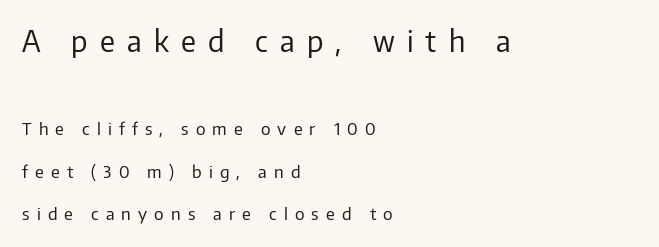
{"serif": "no", "italic": "no", "bold": "no", "weight": "regular", "width": "normal", "stroke_contrast": "low", "x_height": "medium", "monospaced": "no", "underline": "no", "align": "left", "line_spacing": "loose", "line_spacing_ratio": 2.49, "letter_spacing": "wide", "letter_spacing_em": 0.42, "larger_block": "first", "size_ratio": 1.71, "glyph_px": 29}
